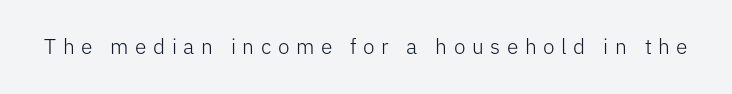
This is roman type, the default non-slanted kind. Between one letter and the next there's a generous, obvious gap. These glyphs show unthickened strokes, regular width or finer. The space beneath each line is pristine and unruled.
